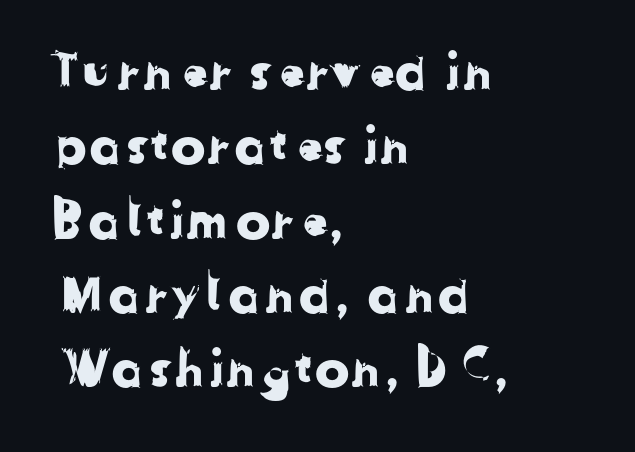
{"serif": "no", "width": "normal", "stroke_contrast": "low", "x_height": "medium", "monospaced": "no", "underline": "no", "align": "left", "line_spacing": "normal", "line_spacing_ratio": 1.43, "letter_spacing": "normal", "letter_spacing_em": 0.0, "glyph_px": 52}
